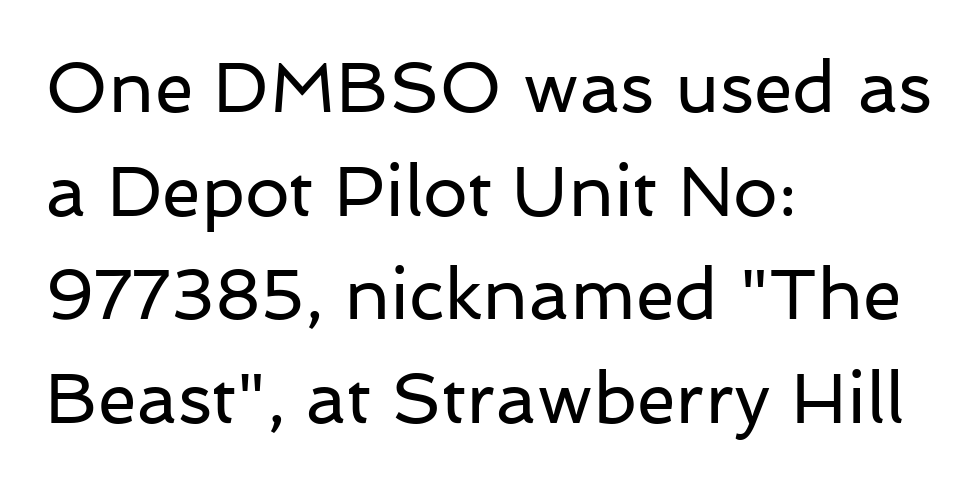
{"serif": "no", "italic": "no", "bold": "no", "weight": "regular", "width": "normal", "stroke_contrast": "low", "x_height": "medium", "monospaced": "no", "underline": "no", "align": "left", "line_spacing": "normal", "line_spacing_ratio": 1.46, "letter_spacing": "normal", "letter_spacing_em": 0.0, "glyph_px": 71}
